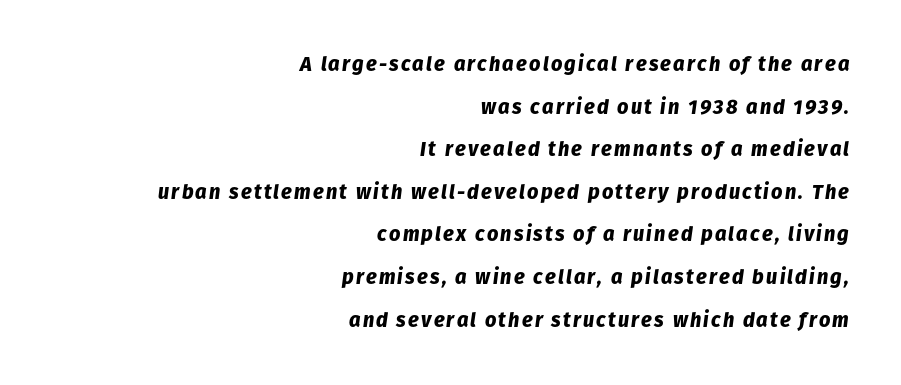
The face used here has the dense, thick strokes of a bold. When letters slant like this, we call the style italic. The gap between lines stays unmarked. Interline gaps are noticeably wide in this sample.
